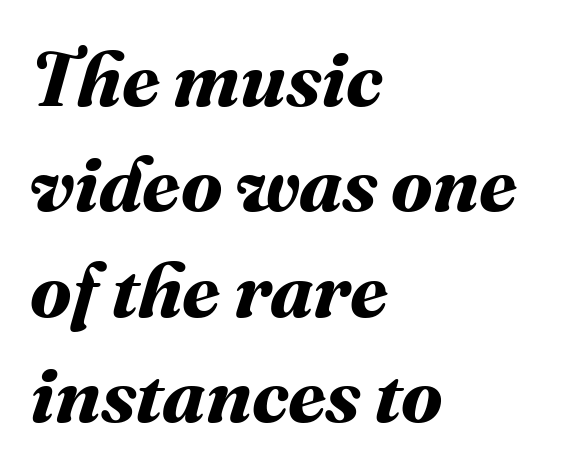
{"bold": "yes", "weight": "bold", "width": "normal", "stroke_contrast": "medium", "x_height": "medium", "monospaced": "no", "underline": "no", "align": "left", "line_spacing": "normal", "line_spacing_ratio": 1.37, "letter_spacing": "normal", "letter_spacing_em": 0.0, "glyph_px": 77}
